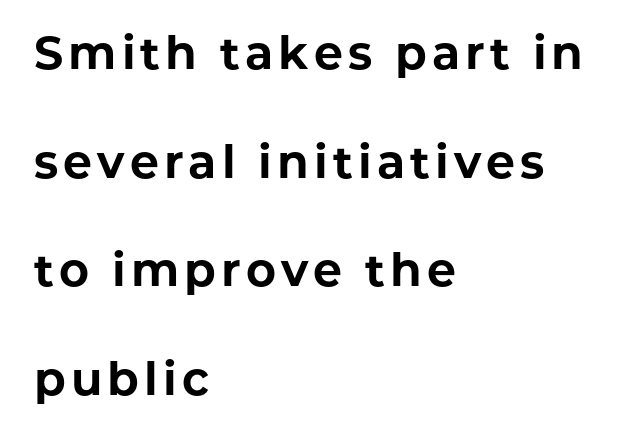
Q: Is the text bold? A: Yes.
Q: Is the text italic (slanted)? A: No, it is upright.
Q: Is the typeface a serif or a sans-serif typeface? A: Sans-serif.
Q: Is the text underlined? A: No.
Q: How is the paragraph aligned? A: Left-aligned.
Q: Is the spacing between lines tight, normal or loose? A: Loose.
Q: Width (condensed, normal, or wide)? A: Normal.
Q: Stroke contrast? A: Low.
Q: x-height? A: Medium.
Q: Monospaced? A: No.
